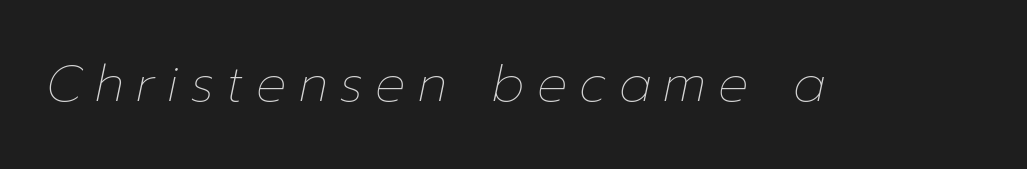
Descenders hang freely into open space. The typesetting does not lean heavy: it is not bold. It's the slanting kind of type. Here the designer chose a conventional face with non-uniform glyph widths. The letterforms stand isolated, each surrounded by extra space.
